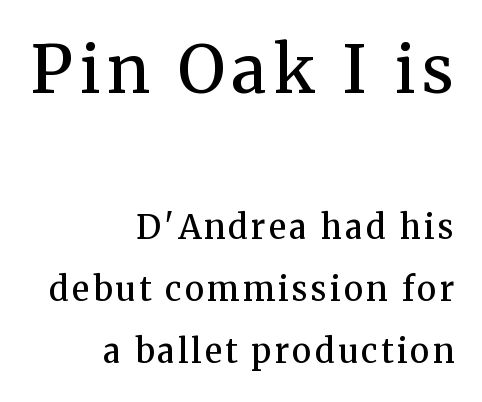
Typesetter's note — upper block bumped up in size, lower block left smaller. The axis of the letterforms is exactly vertical. Is this a fixed-width face? No — the glyphs have proportional, varying widths. This rendering uses right alignment, leaving the left contour irregular.
